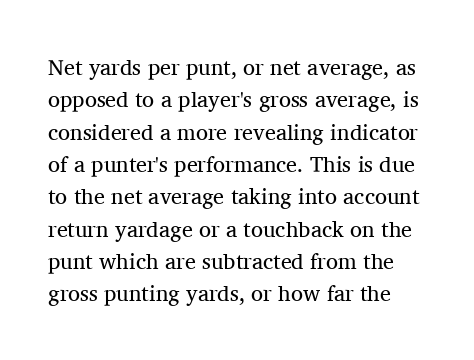
Interline gaps are of average width in this sample. It's the straight-up-and-down kind of type. Look at the tracking — it's just the regular setting, nothing added. Quick note: underline off.
